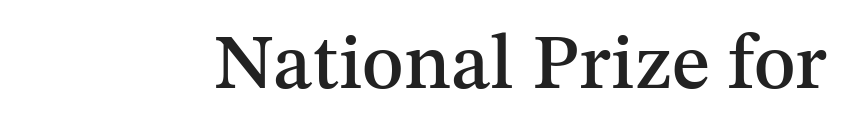
The image shows 79 px serif type, upright; set normal letter spacing, not underlined; medium stroke contrast and a medium x-height.
